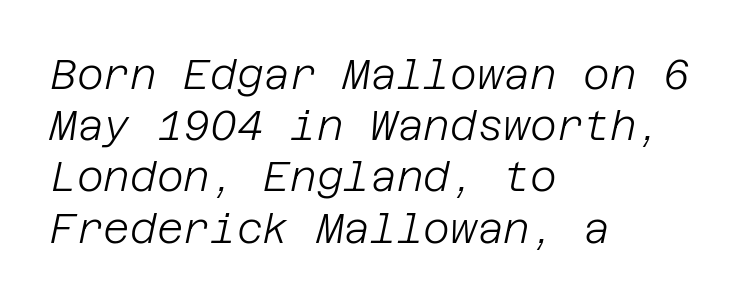
The image shows 41 px light type, italic (leaning right); set left-aligned, normal line spacing (1.25x), normal letter spacing, not underlined; low stroke contrast and a large x-height.
